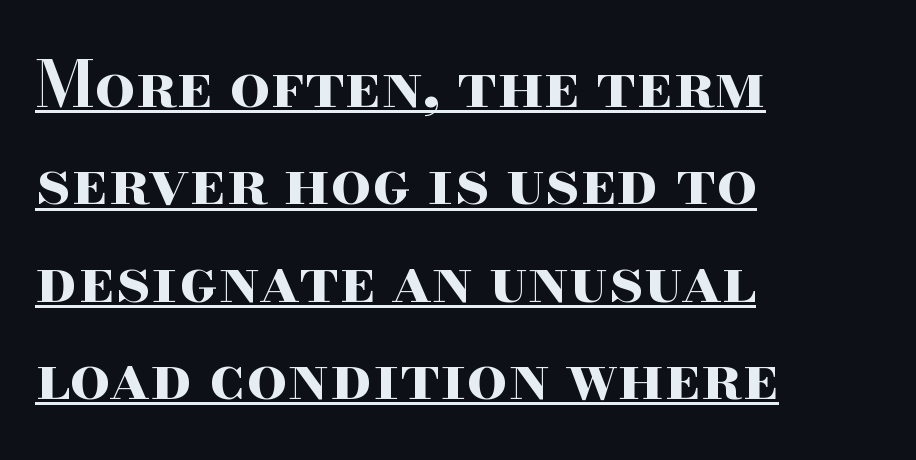
{"serif": "yes", "italic": "no", "bold": "yes", "weight": "bold", "width": "wide", "stroke_contrast": "high", "x_height": "small", "monospaced": "no", "underline": "yes", "align": "left", "line_spacing": "normal", "line_spacing_ratio": 1.52, "letter_spacing": "normal", "letter_spacing_em": 0.0, "glyph_px": 64}
